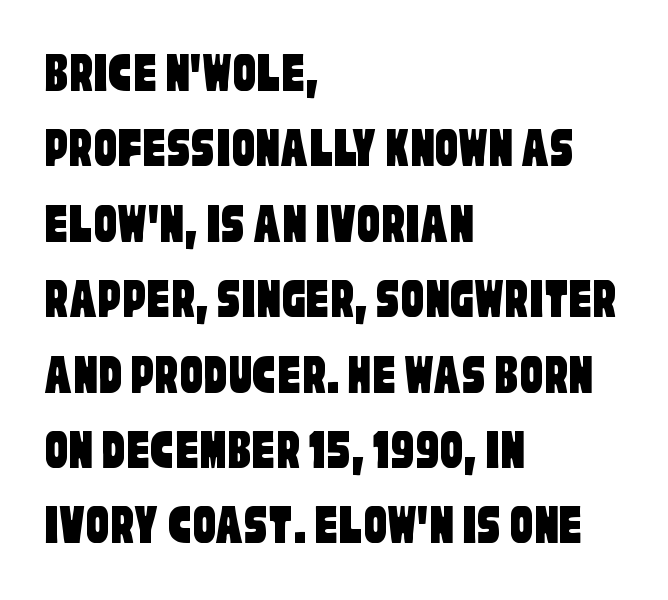
The line-height multiplier appears to be the usual default. You could call the tracking neutral — neither tight nor loose. Is this a fixed-width face? No — the glyphs have proportional, varying widths. Nothing sits at the stroke ends, so this counts as sans-serif. Each row of text sits above clean, open space. Leftover space on each line is placed entirely after the last word.
